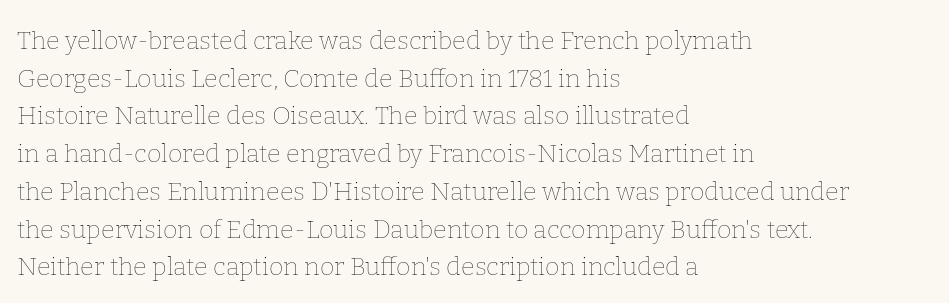
Q: Is the text bold? A: No.
Q: Is the text italic (slanted)? A: No, it is upright.
Q: Is the text underlined? A: No.
Q: How is the paragraph aligned? A: Left-aligned.
Q: Is the spacing between letters normal or unusually wide? A: Normal.
Q: Is the spacing between lines tight, normal or loose? A: Normal.
